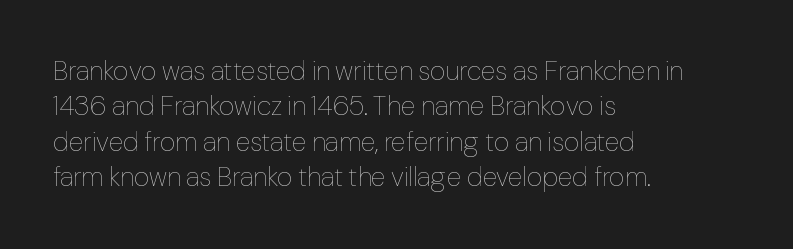
Line beginnings align vertically; line endings do not. The typography opts for an upright posture over an oblique one. Baseline-to-baseline distance is the conventional proportion of letter height. The characters are drawn with everyday or finer stroke widths. Here the glyphs are tracked normally, forming tight word shapes.
